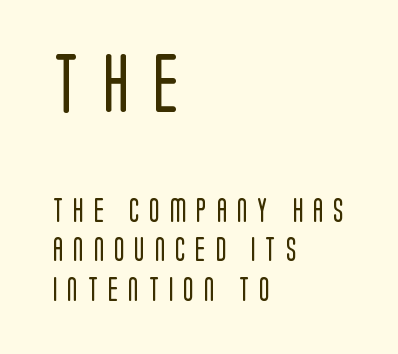
Q: Is the text bold? A: No.
Q: Is the text italic (slanted)? A: No, it is upright.
Q: Is the typeface a serif or a sans-serif typeface? A: Sans-serif.
Q: Is the text underlined? A: No.
Q: How is the paragraph aligned? A: Left-aligned.
Q: Is the spacing between letters normal or unusually wide? A: Unusually wide.
Q: Is the spacing between lines tight, normal or loose? A: Normal.
Q: Which block of text is set in a larger size, the first (top) or the second (bottom)? A: The first (top) one.
Q: Width (condensed, normal, or wide)? A: Condensed.
Q: Stroke contrast? A: Low.
Q: x-height? A: Large.
Q: Monospaced? A: No.
